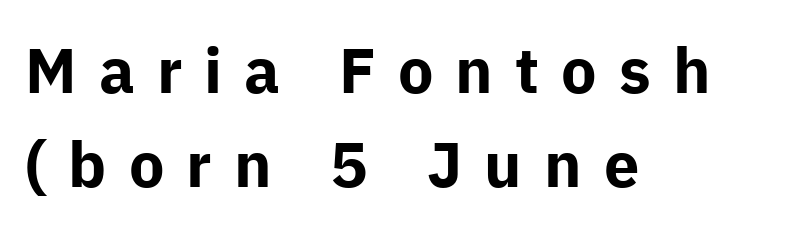
Q: Is the text bold? A: Yes.
Q: Is the text italic (slanted)? A: No, it is upright.
Q: Is the typeface a serif or a sans-serif typeface? A: Sans-serif.
Q: Is the text underlined? A: No.
Q: How is the paragraph aligned? A: Left-aligned.
Q: Is the spacing between letters normal or unusually wide? A: Unusually wide.
Q: Is the spacing between lines tight, normal or loose? A: Normal.
Q: Width (condensed, normal, or wide)? A: Normal.
Q: Stroke contrast? A: Low.
Q: x-height? A: Medium.
Q: Monospaced? A: No.
